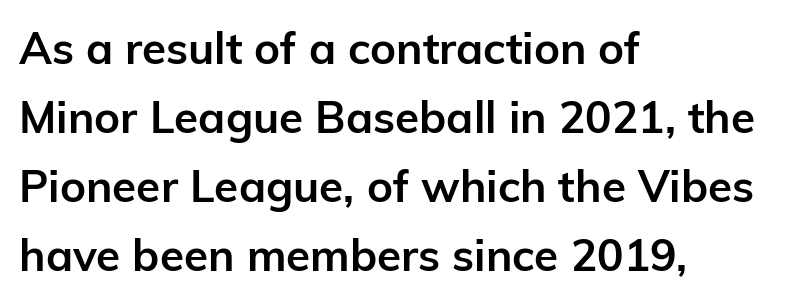
The image shows 44 px semibold sans-serif type, upright; set left-aligned, normal line spacing (1.57x), normal letter spacing, not underlined; low stroke contrast and a medium x-height.
